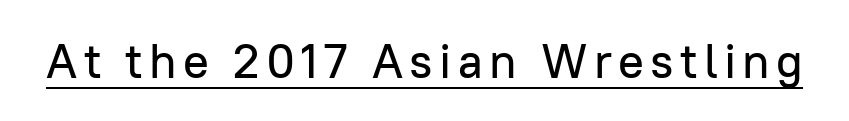
{"serif": "no", "italic": "no", "width": "normal", "stroke_contrast": "low", "x_height": "medium", "monospaced": "no", "underline": "yes", "glyph_px": 48}
